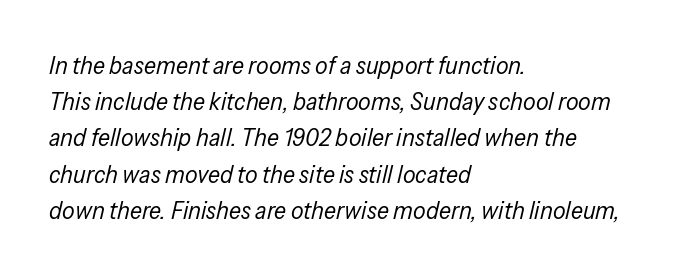
The image shows 25 px text type, italic (leaning right); set left-aligned, normal line spacing (1.45x), normal letter spacing, not underlined.
